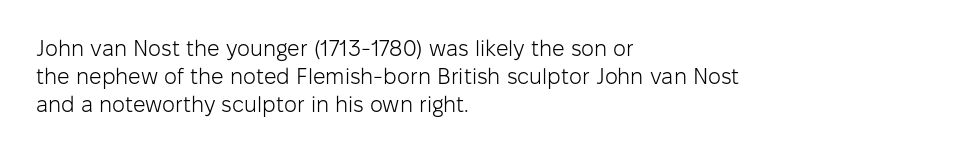
Q: Is the text bold? A: No.
Q: Is the text italic (slanted)? A: No, it is upright.
Q: Is the text underlined? A: No.
Q: How is the paragraph aligned? A: Left-aligned.
Q: Is the spacing between letters normal or unusually wide? A: Normal.
Q: Is the spacing between lines tight, normal or loose? A: Normal.
